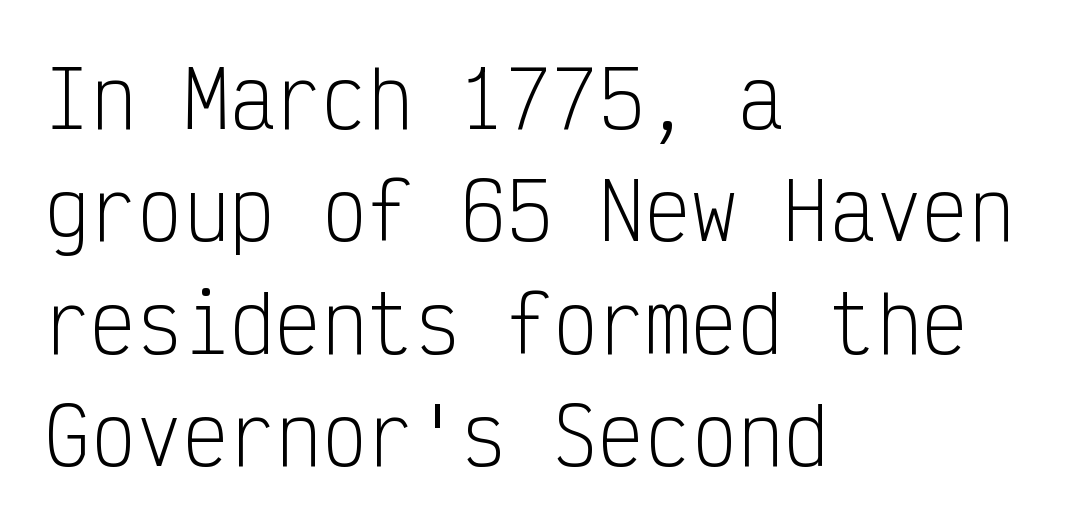
{"serif": "no", "italic": "no", "bold": "no", "weight": "light", "width": "condensed", "stroke_contrast": "low", "x_height": "medium", "monospaced": "yes", "underline": "no", "align": "left", "line_spacing": "normal", "line_spacing_ratio": 1.46, "letter_spacing": "normal", "letter_spacing_em": 0.0, "glyph_px": 77}
